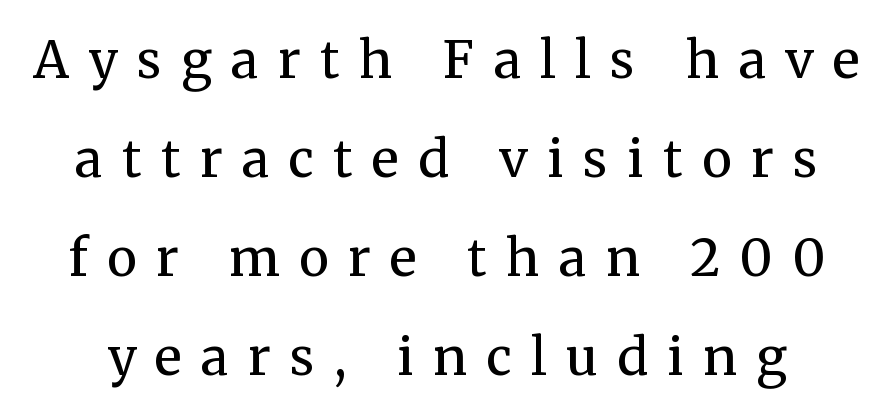
This is serif lettering, the kind often seen in printed books. Stems and bowls with no extra thickness — not bold. These lines are rendered in a variable-pitch font. Every character sits straight up, as roman type does. Descender tails drop into unmarked territory.
